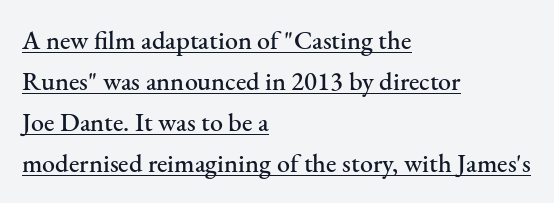
The specimen includes a rule beneath the text block's lines. The block of text has a typical density, with ordinary space between rows. The paragraph has a hard left edge and a soft right edge. Inter-character spacing is left at the font's built-in metrics.
